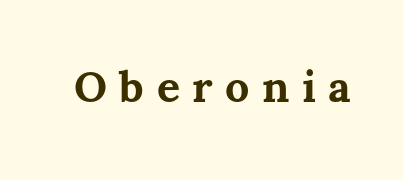
Chunky letters — that's bold for sure. In terms of posture, this sample is upright. Descenders hang freely into open space. Do the characters align in a grid? No, the font is proportional. What stands out about the letter spacing? Its width — letters are far apart.
